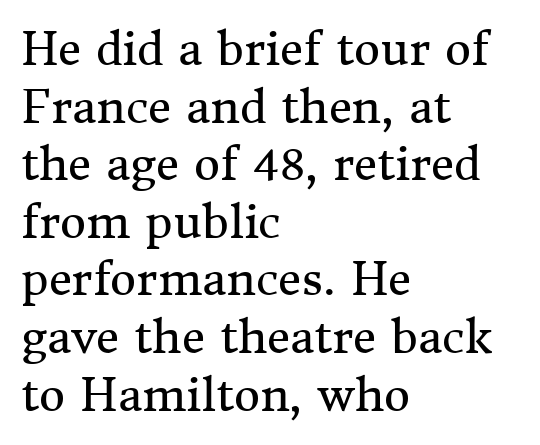
Nothing heavy about these letters — not bold at all. What kind of face is this? One with serifs. The letters advance in unequal steps, a hallmark of proportional type. Nobody drew a line under any word here.
